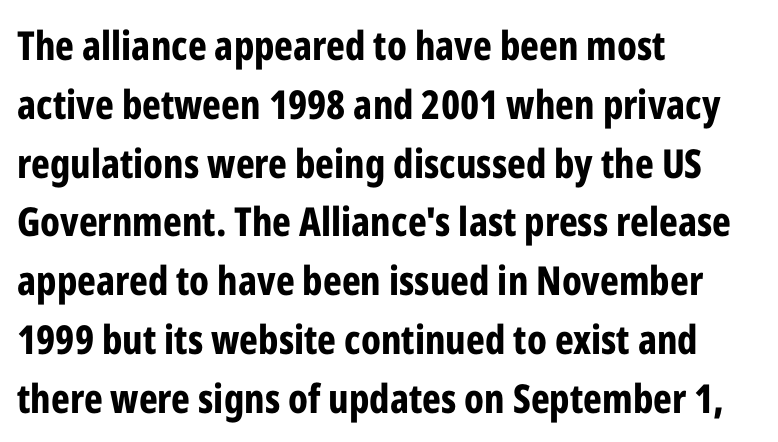
Q: Is the text bold? A: Yes.
Q: Is the text italic (slanted)? A: No, it is upright.
Q: Is the typeface a serif or a sans-serif typeface? A: Sans-serif.
Q: Is the text underlined? A: No.
Q: How is the paragraph aligned? A: Left-aligned.
Q: Is the spacing between letters normal or unusually wide? A: Normal.
Q: Is the spacing between lines tight, normal or loose? A: Normal.
Q: Width (condensed, normal, or wide)? A: Condensed.
Q: Stroke contrast? A: Low.
Q: x-height? A: Medium.
Q: Monospaced? A: No.
